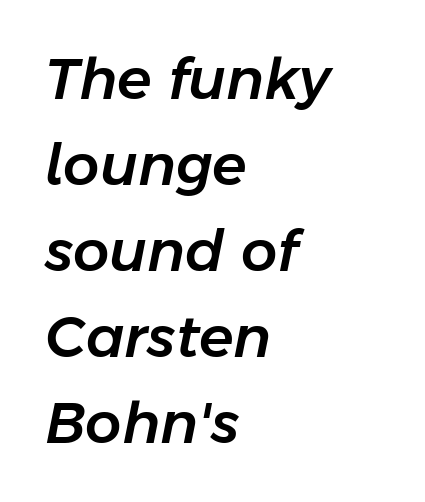
Q: Is the text italic (slanted)? A: Yes, it leans right by about 11 degrees.
Q: Is the text underlined? A: No.
Q: How is the paragraph aligned? A: Left-aligned.
Q: Is the spacing between letters normal or unusually wide? A: Normal.
Q: Is the spacing between lines tight, normal or loose? A: Normal.
Q: Width (condensed, normal, or wide)? A: Normal.
Q: Stroke contrast? A: Low.
Q: x-height? A: Medium.
Q: Monospaced? A: No.
